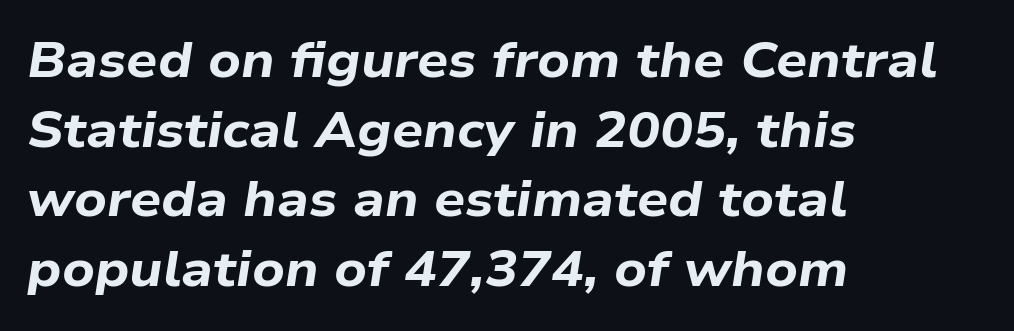
The image shows 49 px bold, wide type, italic (leaning right); set left-aligned, normal line spacing (1.42x), normal letter spacing, not underlined; low stroke contrast and a medium x-height.
